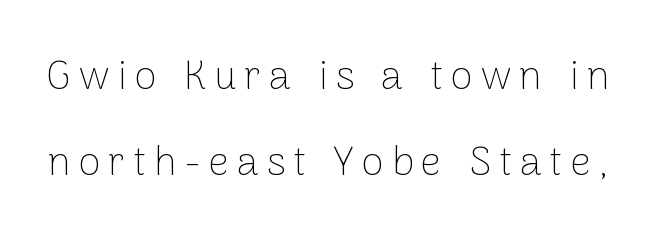
{"serif": "no", "italic": "no", "bold": "no", "weight": "thin", "width": "normal", "stroke_contrast": "low", "x_height": "medium", "monospaced": "no", "underline": "no", "line_spacing": "loose", "line_spacing_ratio": 2.1, "glyph_px": 41}
